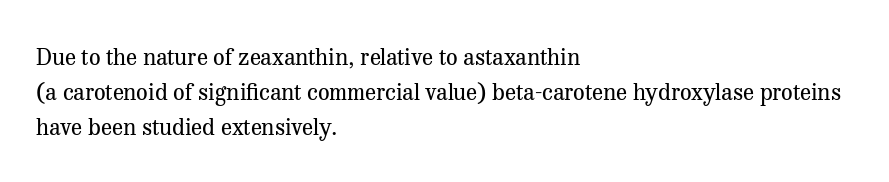
A typesetter would call this leading conventional body-copy spacing. Casual observation: everything's shoved over to the left. Counters stay open thanks to moderate or lighter strokes. The lettering stays uniformly vertical, giving the passage a roman look. No extra tracking has been applied to these lines. The gap between lines stays unmarked.
